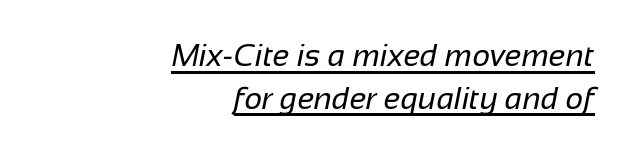
{"serif": "no", "bold": "no", "weight": "regular", "width": "normal", "stroke_contrast": "low", "x_height": "medium", "monospaced": "no", "underline": "yes", "align": "right", "line_spacing": "normal", "line_spacing_ratio": 1.38, "letter_spacing": "normal", "letter_spacing_em": 0.0, "glyph_px": 31}
